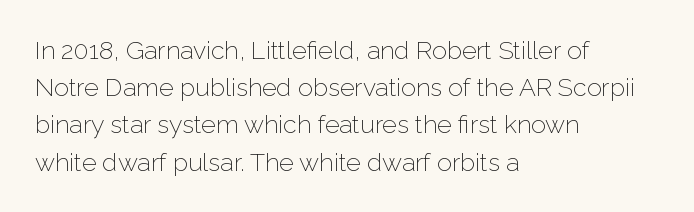
Each new line begins a customary step beneath the previous one. In CSS terms this would be text-align: left. Every character sits straight up, as roman type does. Inter-character spacing is left at the font's built-in metrics.
